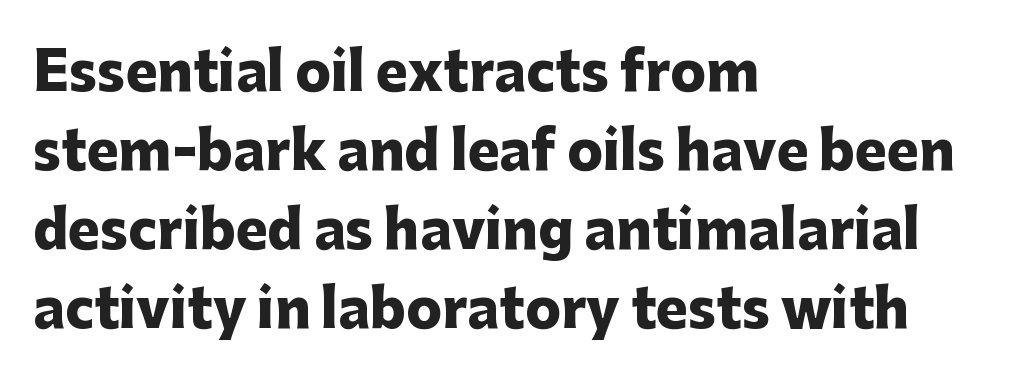
Q: Is the text bold? A: Yes.
Q: Is the text italic (slanted)? A: No, it is upright.
Q: Is the typeface a serif or a sans-serif typeface? A: Sans-serif.
Q: Is the text underlined? A: No.
Q: How is the paragraph aligned? A: Left-aligned.
Q: Is the spacing between letters normal or unusually wide? A: Normal.
Q: Is the spacing between lines tight, normal or loose? A: Normal.
Q: Width (condensed, normal, or wide)? A: Normal.
Q: Stroke contrast? A: Low.
Q: x-height? A: Medium.
Q: Monospaced? A: No.
